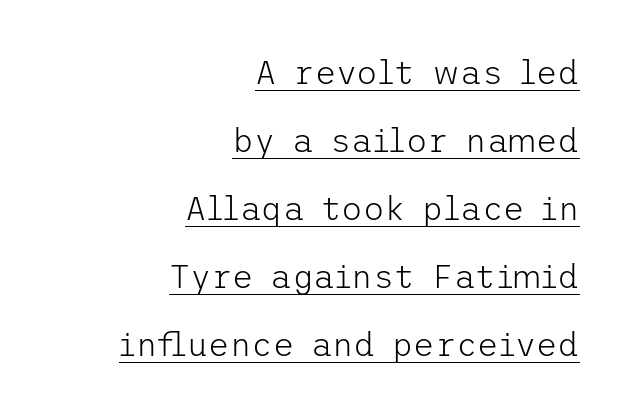
The image shows 33 px light sans-serif type, upright; set right-aligned, loose line spacing (2.06x), normal letter spacing, underlined; low stroke contrast and a medium x-height.
